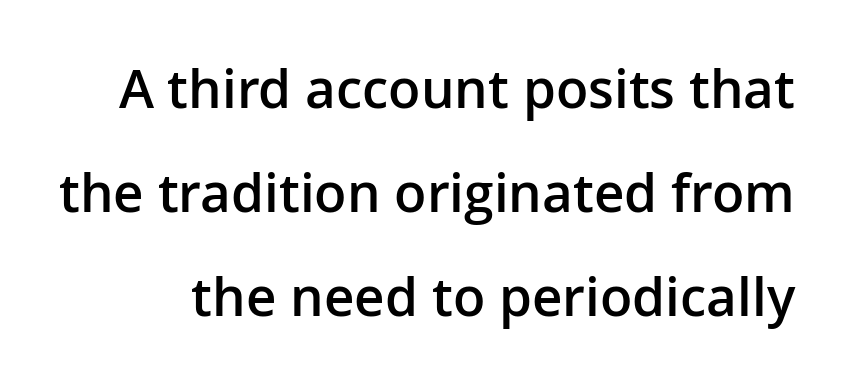
Q: Is the text bold? A: Semi-bold.
Q: Is the text italic (slanted)? A: No, it is upright.
Q: Is the typeface a serif or a sans-serif typeface? A: Sans-serif.
Q: Is the text underlined? A: No.
Q: Is the spacing between letters normal or unusually wide? A: Normal.
Q: Is the spacing between lines tight, normal or loose? A: Loose.
Q: Width (condensed, normal, or wide)? A: Normal.
Q: Stroke contrast? A: Low.
Q: x-height? A: Medium.
Q: Monospaced? A: No.
